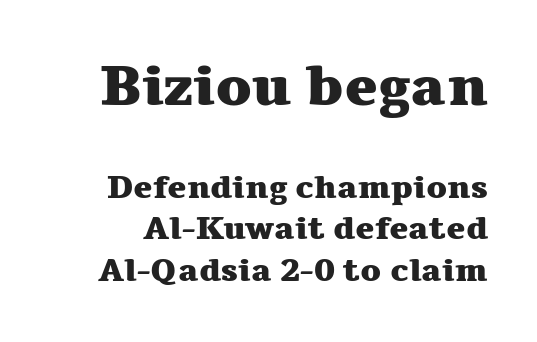
{"serif": "yes", "italic": "no", "bold": "yes", "weight": "heavy", "width": "wide", "stroke_contrast": "medium", "x_height": "medium", "monospaced": "no", "underline": "no", "line_spacing": "normal", "line_spacing_ratio": 1.29, "letter_spacing": "normal", "letter_spacing_em": 0.0, "larger_block": "first", "size_ratio": 1.75, "glyph_px": 56}
